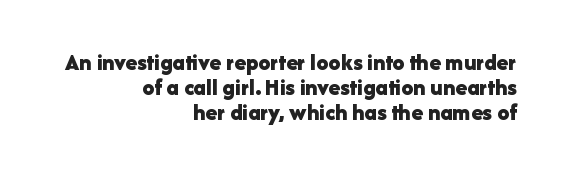
The image shows 24 px bold type, upright; set right-aligned, tight line spacing (1.04x), normal letter spacing, not underlined.
